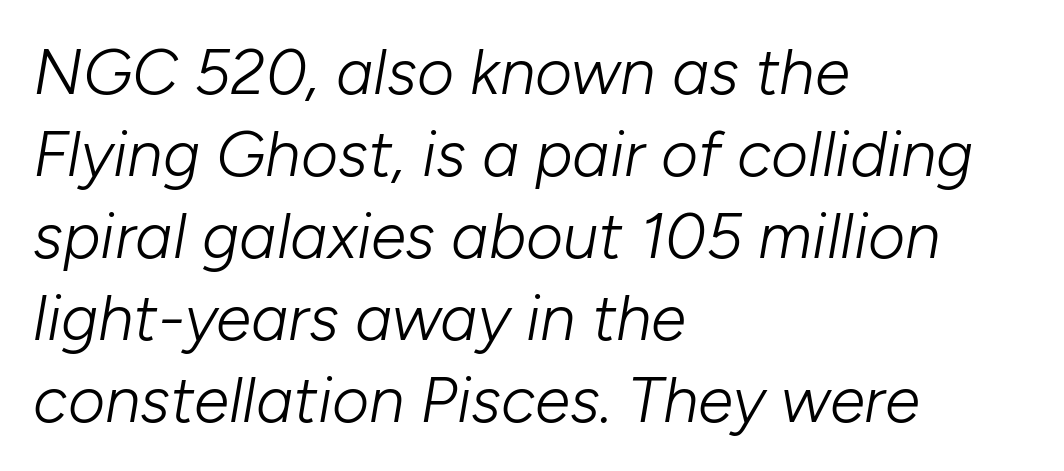
{"italic": "yes", "lean": "right", "slant_degrees": 10, "bold": "no", "weight": "light", "width": "normal", "stroke_contrast": "low", "x_height": "medium", "monospaced": "no", "underline": "no", "align": "left", "line_spacing": "normal", "line_spacing_ratio": 1.28, "letter_spacing": "normal", "letter_spacing_em": 0.0, "glyph_px": 64}
